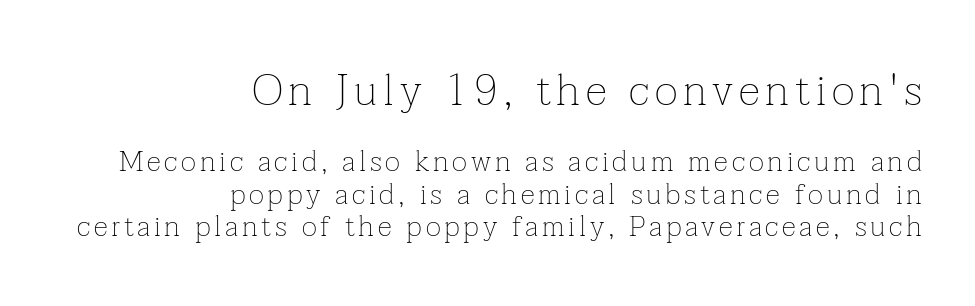
{"serif": "yes", "italic": "no", "bold": "no", "weight": "thin", "width": "normal", "stroke_contrast": "low", "x_height": "medium", "monospaced": "no", "underline": "no", "align": "right", "line_spacing": "tight", "line_spacing_ratio": 1.12, "larger_block": "first", "size_ratio": 1.52, "glyph_px": 44}
